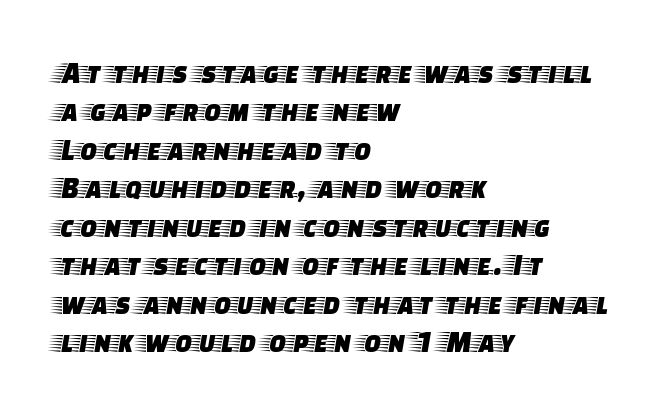
Q: Is the text italic (slanted)? A: Yes.
Q: Is the typeface a serif or a sans-serif typeface? A: Serif.
Q: Is the text underlined? A: No.
Q: How is the paragraph aligned? A: Left-aligned.
Q: Is the spacing between letters normal or unusually wide? A: Normal.
Q: Width (condensed, normal, or wide)? A: Wide.
Q: Stroke contrast? A: Low.
Q: x-height? A: Large.
Q: Monospaced? A: No.
